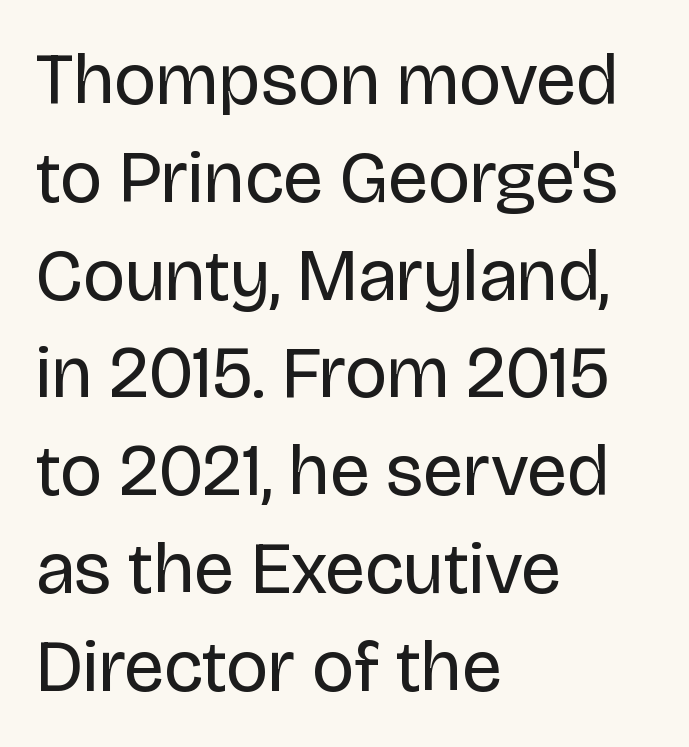
{"serif": "no", "italic": "no", "bold": "no", "weight": "regular", "width": "normal", "stroke_contrast": "low", "x_height": "large", "monospaced": "no", "underline": "no", "align": "left", "line_spacing": "normal", "line_spacing_ratio": 1.34, "letter_spacing": "normal", "letter_spacing_em": 0.0, "glyph_px": 73}
